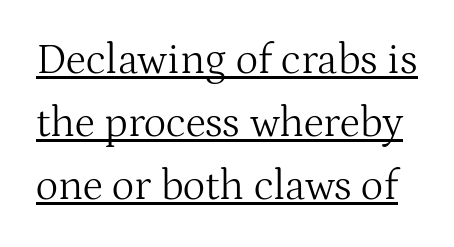
{"serif": "yes", "italic": "no", "bold": "no", "weight": "light", "width": "normal", "stroke_contrast": "medium", "x_height": "medium", "monospaced": "no", "underline": "yes", "line_spacing": "normal", "line_spacing_ratio": 1.46, "letter_spacing": "normal", "letter_spacing_em": 0.0, "glyph_px": 43}
